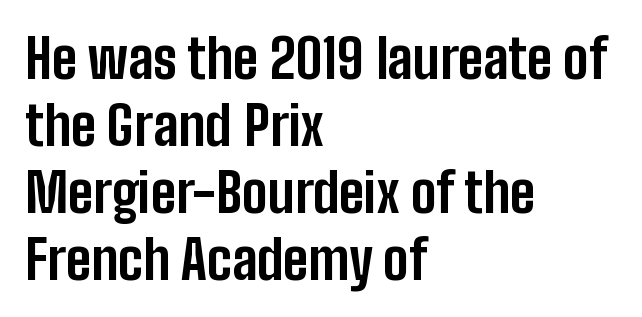
The image shows 54 px bold, condensed sans-serif type, upright; set left-aligned, line spacing 1.24x, normal letter spacing, not underlined; low stroke contrast and a medium x-height.
